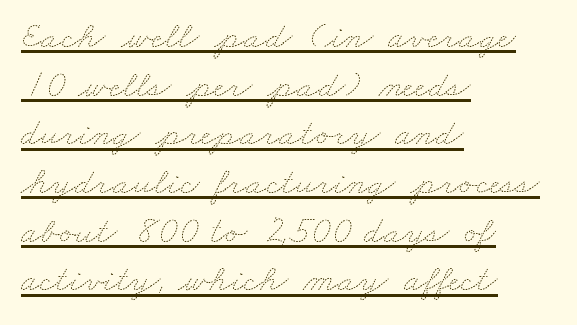
{"bold": "no", "weight": "thin", "width": "wide", "stroke_contrast": "medium", "x_height": "small", "monospaced": "no", "underline": "yes", "align": "left", "line_spacing": "normal", "line_spacing_ratio": 1.28, "letter_spacing": "normal", "letter_spacing_em": 0.0, "glyph_px": 38}
